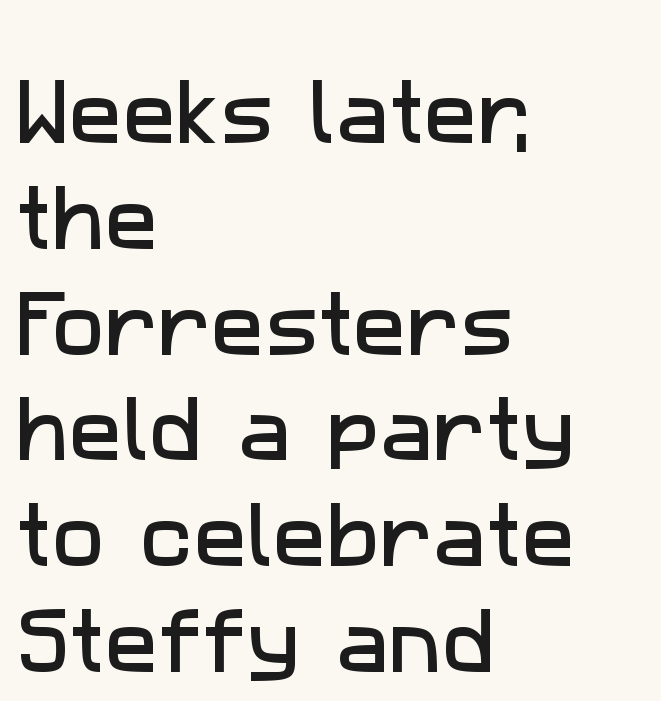
Q: Is the typeface a serif or a sans-serif typeface? A: Sans-serif.
Q: Is the text underlined? A: No.
Q: How is the paragraph aligned? A: Left-aligned.
Q: Is the spacing between letters normal or unusually wide? A: Normal.
Q: Is the spacing between lines tight, normal or loose? A: Normal.
Q: Width (condensed, normal, or wide)? A: Normal.
Q: Stroke contrast? A: Low.
Q: x-height? A: Medium.
Q: Monospaced? A: No.
